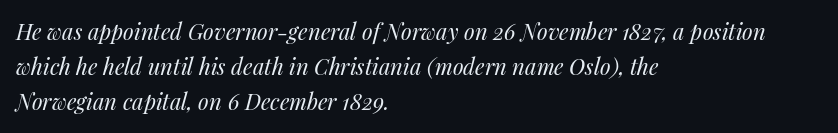
The image shows 22 px text type, italic (leaning right); set left-aligned, normal line spacing (1.6x), normal letter spacing, not underlined.
